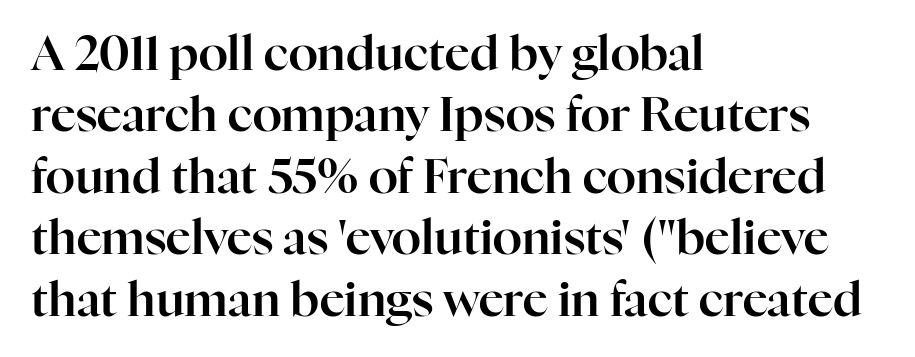
Q: Is the text italic (slanted)? A: No, it is upright.
Q: Is the typeface a serif or a sans-serif typeface? A: Serif.
Q: Is the text underlined? A: No.
Q: How is the paragraph aligned? A: Left-aligned.
Q: Is the spacing between letters normal or unusually wide? A: Normal.
Q: Is the spacing between lines tight, normal or loose? A: Normal.
Q: Width (condensed, normal, or wide)? A: Normal.
Q: Stroke contrast? A: High.
Q: x-height? A: Medium.
Q: Monospaced? A: No.
